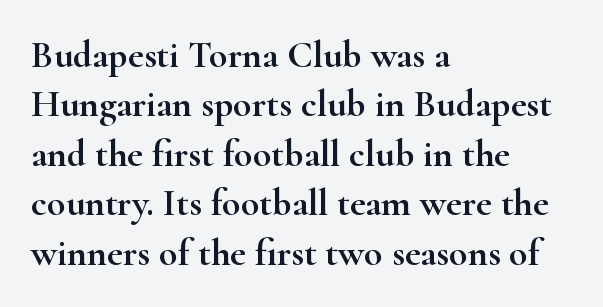
Q: Is the text italic (slanted)? A: No, it is upright.
Q: Is the typeface a serif or a sans-serif typeface? A: Serif.
Q: Is the text underlined? A: No.
Q: How is the paragraph aligned? A: Left-aligned.
Q: Is the spacing between letters normal or unusually wide? A: Normal.
Q: Is the spacing between lines tight, normal or loose? A: Normal.
Q: Width (condensed, normal, or wide)? A: Wide.
Q: Stroke contrast? A: High.
Q: x-height? A: Small.
Q: Monospaced? A: No.
